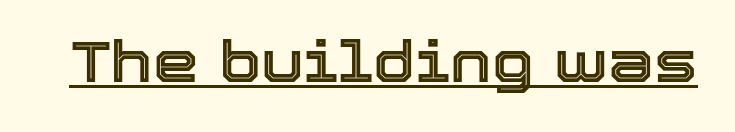
{"italic": "no", "width": "normal", "x_height": "medium", "monospaced": "no", "underline": "yes", "letter_spacing": "normal", "letter_spacing_em": 0.0, "glyph_px": 58}
